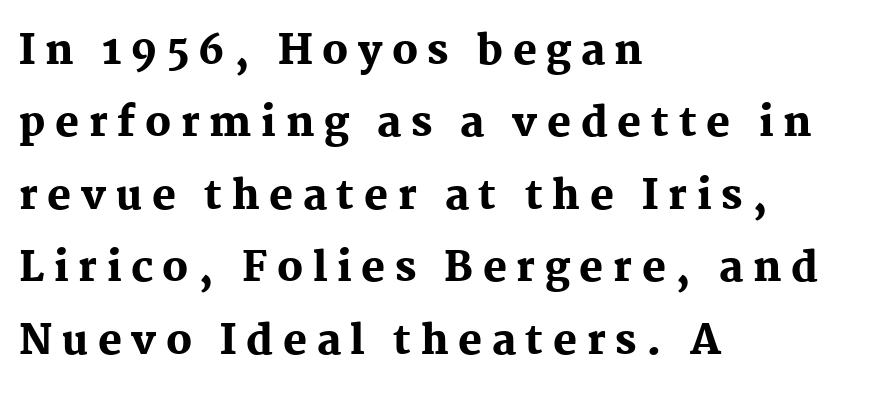
Q: Is the text bold? A: Yes.
Q: Is the text italic (slanted)? A: No, it is upright.
Q: Is the typeface a serif or a sans-serif typeface? A: Serif.
Q: Is the text underlined? A: No.
Q: How is the paragraph aligned? A: Left-aligned.
Q: Is the spacing between letters normal or unusually wide? A: Unusually wide.
Q: Width (condensed, normal, or wide)? A: Normal.
Q: Stroke contrast? A: Medium.
Q: x-height? A: Medium.
Q: Monospaced? A: No.
